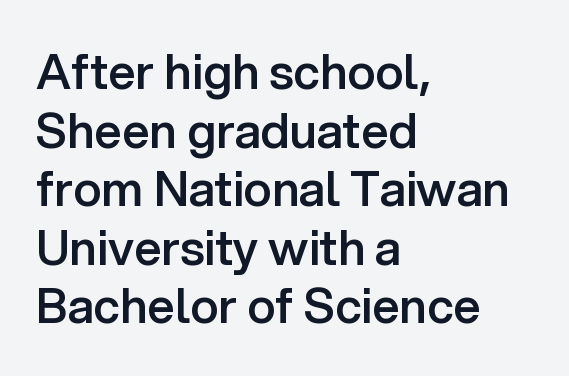
{"serif": "no", "italic": "no", "bold": "semi", "weight": "semibold", "width": "normal", "stroke_contrast": "low", "x_height": "medium", "monospaced": "no", "underline": "no", "align": "left", "line_spacing_ratio": 1.22, "letter_spacing": "normal", "letter_spacing_em": 0.0, "glyph_px": 48}
